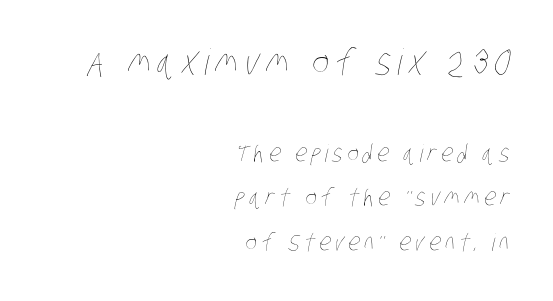
The image shows 36 px thin, condensed type; set right-aligned, line spacing 1.86x, not underlined; the first (top) block is 1.5x larger; low stroke contrast and a large x-height.
